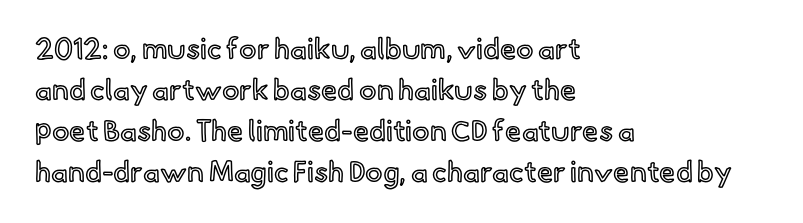
Compared with a centered layout, this one pins lines to the left instead. Plain, unruled lines of type. Line spacing here is normal. Varying glyph widths throughout — classic text-font behaviour. Caption: standard tracking, unaltered.
